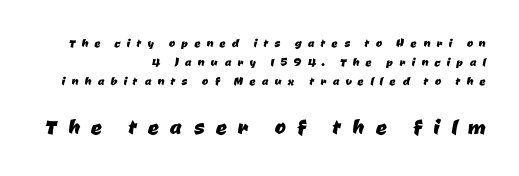
The image shows 27 px text type; set right-aligned, normal line spacing (1.26x), unusually wide letter spacing (+0.42 em), not underlined; the second (bottom) block is 1.8x larger.
